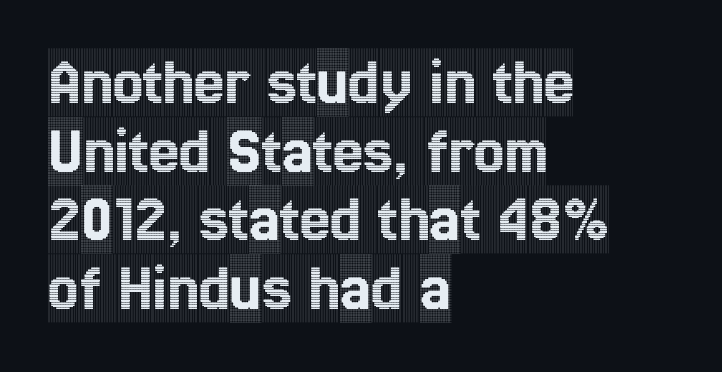
Q: Is the text italic (slanted)? A: No, it is upright.
Q: Is the typeface a serif or a sans-serif typeface? A: Serif.
Q: Is the text underlined? A: No.
Q: How is the paragraph aligned? A: Left-aligned.
Q: Is the spacing between letters normal or unusually wide? A: Normal.
Q: Is the spacing between lines tight, normal or loose? A: Tight.
Q: Width (condensed, normal, or wide)? A: Condensed.
Q: x-height? A: Large.
Q: Monospaced? A: No.
